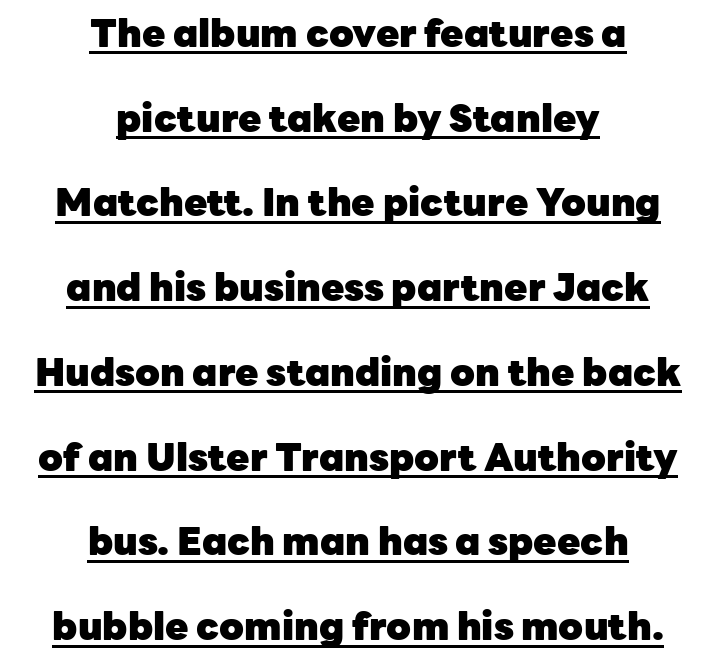
The image shows 38 px heavy sans-serif type, upright; set centered, loose line spacing (2.23x), normal letter spacing, underlined; low stroke contrast and a medium x-height.
